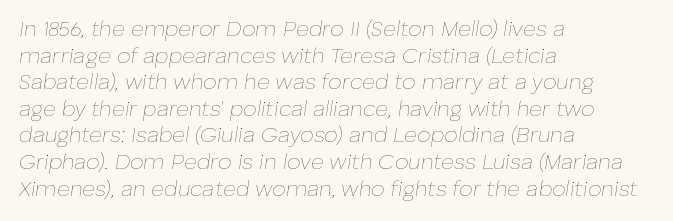
{"italic": "yes", "lean": "right", "slant_degrees": 8, "bold": "no", "underline": "no", "align": "left", "line_spacing_ratio": 1.21, "letter_spacing": "normal", "letter_spacing_em": 0.0, "glyph_px": 22}
